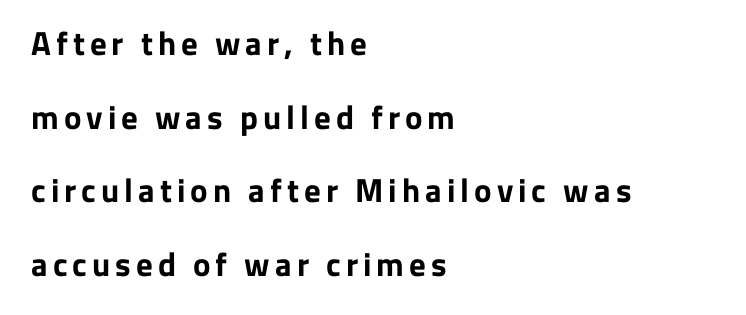
Q: Is the text bold? A: Yes.
Q: Is the text italic (slanted)? A: No, it is upright.
Q: Is the typeface a serif or a sans-serif typeface? A: Sans-serif.
Q: Is the text underlined? A: No.
Q: How is the paragraph aligned? A: Left-aligned.
Q: Is the spacing between lines tight, normal or loose? A: Loose.
Q: Width (condensed, normal, or wide)? A: Normal.
Q: Stroke contrast? A: Low.
Q: x-height? A: Medium.
Q: Monospaced? A: No.
